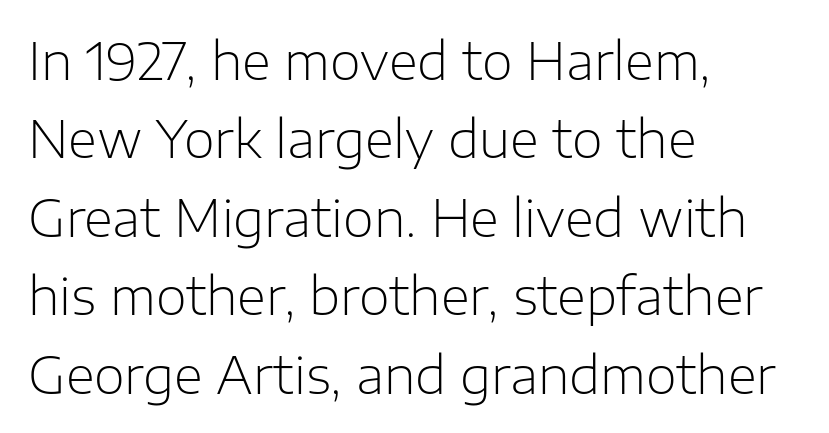
Does extra space separate the letters? No, they use regular spacing. The strokes are not fattened; the text isn't bold. Upright lettering throughout. You could not count columns in this text — the font is proportionally spaced.
